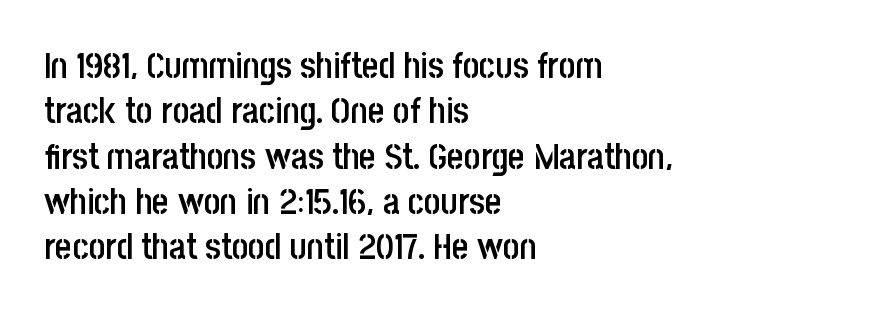
{"serif": "no", "italic": "no", "bold": "semi", "weight": "semibold", "width": "condensed", "stroke_contrast": "low", "x_height": "large", "monospaced": "no", "underline": "no", "align": "left", "line_spacing": "normal", "line_spacing_ratio": 1.26, "letter_spacing": "normal", "letter_spacing_em": 0.0, "glyph_px": 36}
